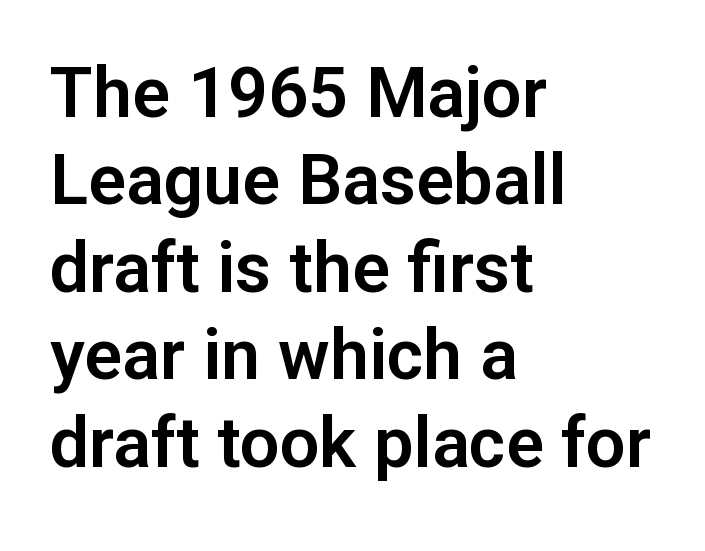
The image shows 70 px sans-serif type, upright; set left-aligned, normal line spacing (1.25x), normal letter spacing, not underlined; low stroke contrast and a medium x-height.
